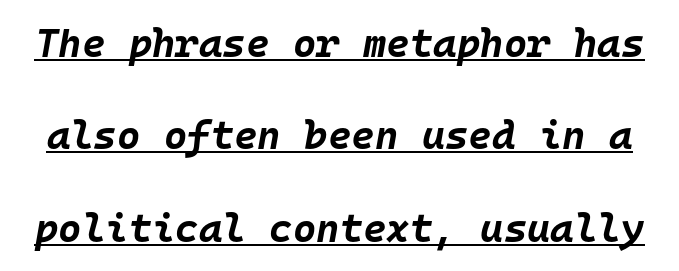
{"italic": "yes", "lean": "right", "slant_degrees": 10, "bold": "yes", "weight": "bold", "width": "normal", "stroke_contrast": "low", "x_height": "large", "monospaced": "yes", "underline": "yes", "line_spacing": "loose", "line_spacing_ratio": 2.31, "letter_spacing": "normal", "letter_spacing_em": 0.0, "glyph_px": 40}
